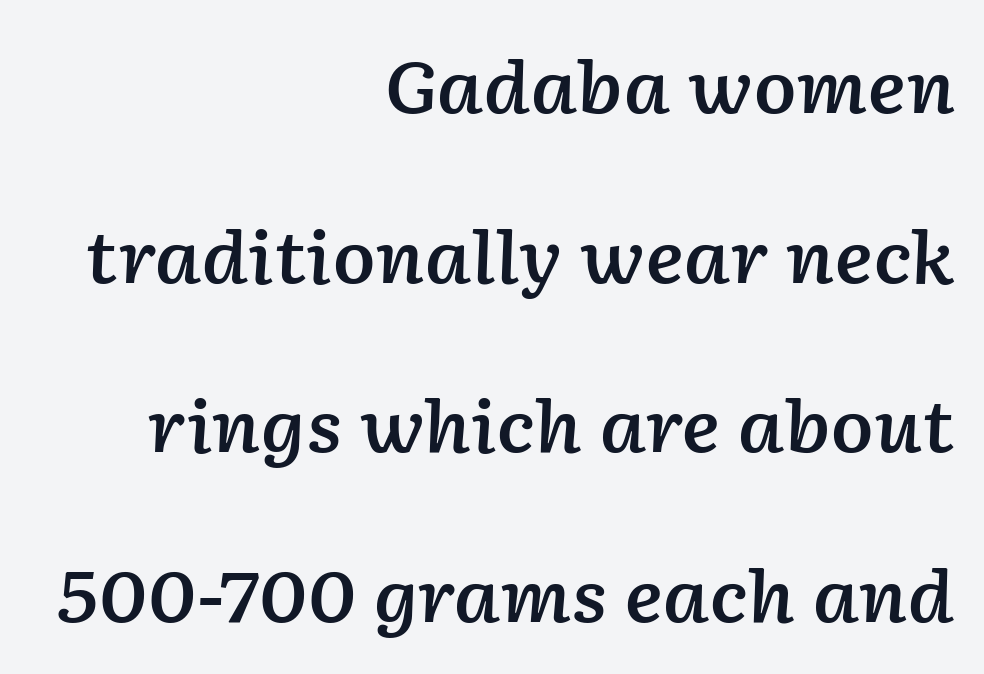
The image shows 71 px semibold type, italic (leaning right); set right-aligned, loose line spacing (2.39x), normal letter spacing, not underlined; low stroke contrast and a medium x-height.
